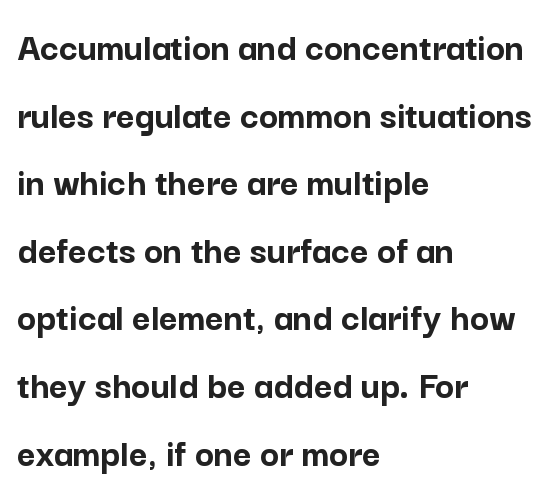
{"serif": "no", "italic": "no", "bold": "yes", "weight": "semibold", "width": "normal", "stroke_contrast": "low", "x_height": "medium", "monospaced": "no", "underline": "no", "align": "left", "line_spacing": "normal", "line_spacing_ratio": 1.69, "letter_spacing": "normal", "letter_spacing_em": 0.0, "glyph_px": 40}
